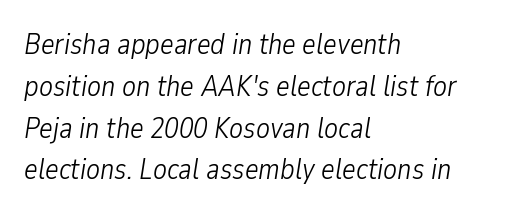
{"italic": "yes", "lean": "right", "slant_degrees": 9, "bold": "no", "weight": "light", "width": "condensed", "stroke_contrast": "low", "x_height": "medium", "monospaced": "no", "underline": "no", "align": "left", "line_spacing": "normal", "line_spacing_ratio": 1.44, "letter_spacing": "normal", "letter_spacing_em": 0.0, "glyph_px": 29}
